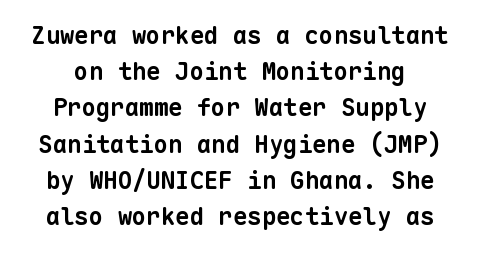
Type without underlining. You could call the tracking neutral — neither tight nor loose. The rendering positions every line midway between the sides. Summary of vertical rhythm: regular, with standard interline spacing. Does the weight exceed regular? Yes, all the way to bold.
